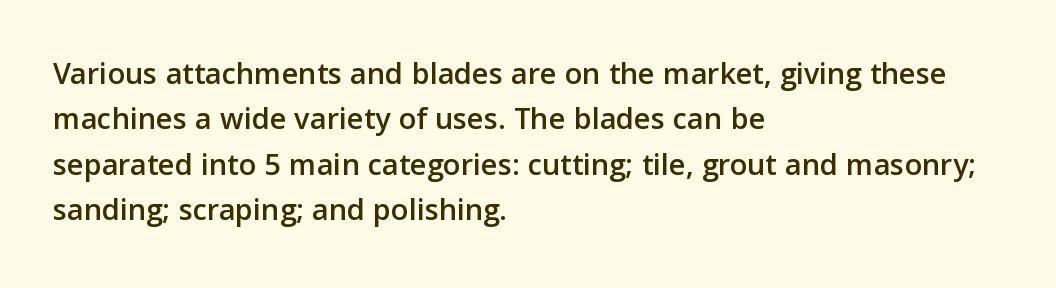
{"serif": "no", "italic": "no", "width": "normal", "stroke_contrast": "low", "x_height": "medium", "monospaced": "no", "underline": "no", "align": "left", "line_spacing": "normal", "line_spacing_ratio": 1.42, "letter_spacing": "normal", "letter_spacing_em": 0.0, "glyph_px": 32}
